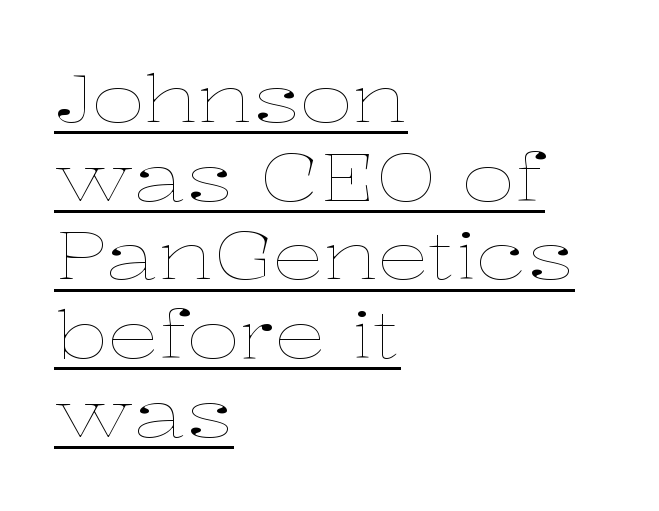
{"italic": "no", "bold": "no", "weight": "thin", "width": "wide", "stroke_contrast": "low", "x_height": "medium", "monospaced": "no", "underline": "yes", "align": "left", "line_spacing_ratio": 1.21, "letter_spacing": "normal", "letter_spacing_em": 0.0, "glyph_px": 65}
